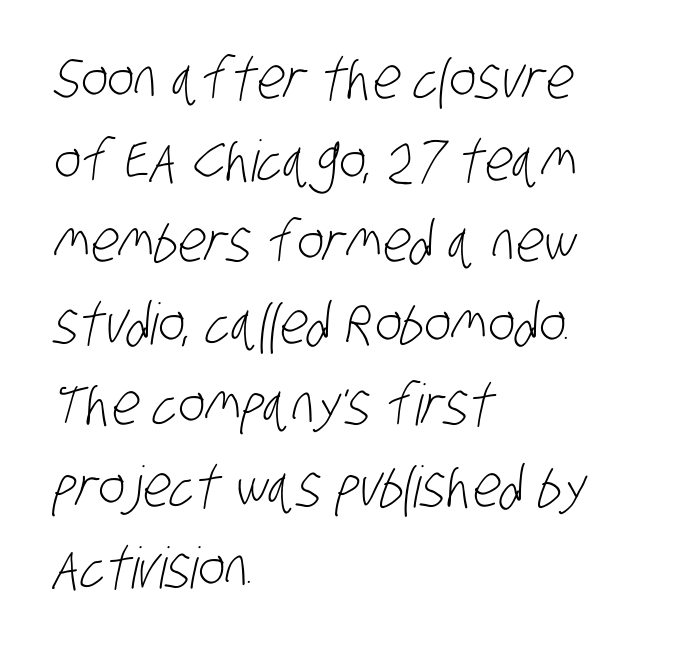
Q: Is the text bold? A: No.
Q: Is the typeface a serif or a sans-serif typeface? A: Sans-serif.
Q: Is the text underlined? A: No.
Q: How is the paragraph aligned? A: Left-aligned.
Q: Is the spacing between letters normal or unusually wide? A: Normal.
Q: Is the spacing between lines tight, normal or loose? A: Normal.
Q: Width (condensed, normal, or wide)? A: Condensed.
Q: Stroke contrast? A: Low.
Q: x-height? A: Large.
Q: Monospaced? A: No.
